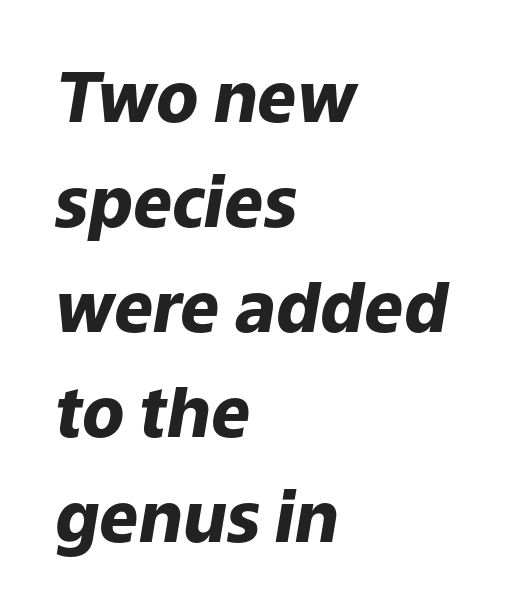
The face used here is proportionally spaced, like ordinary book or web type. The font's italic variant was chosen for this text. The paragraph shown leans on its left margin. Students, this is bold: see how much ink each stroke carries. A typesetter would call this leading conventional body-copy spacing.
